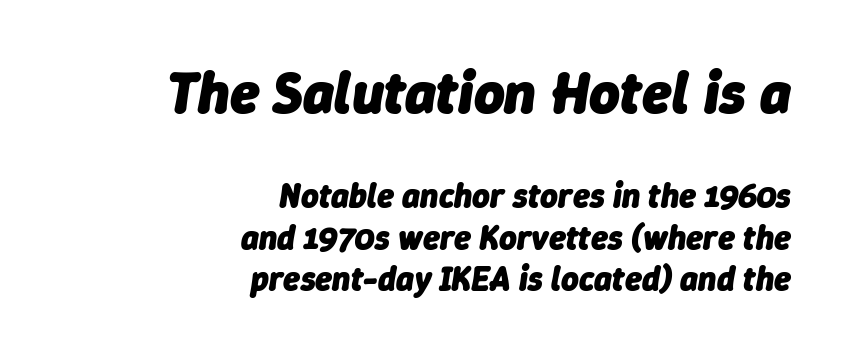
Check the space under the baseline: it is left empty. Larger block? The one above; the one below is distinctly smaller. Is the block centered? No — it sits flush against the right margin. Nobody touched the tracking dial on this one.
